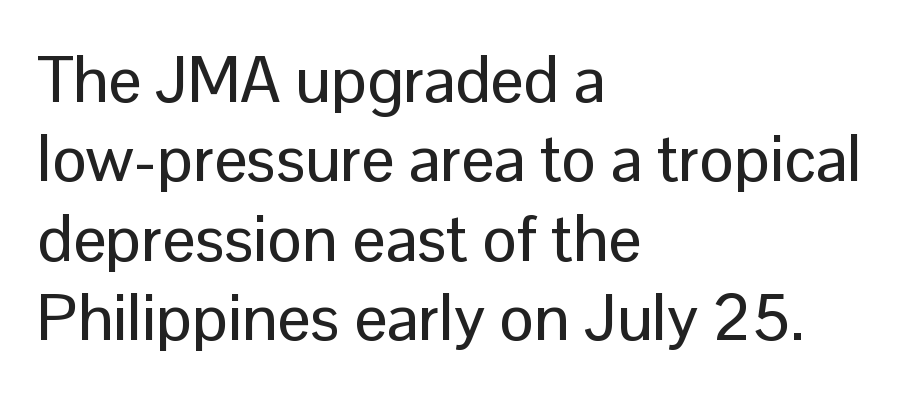
The image shows 65 px sans-serif type, upright; set left-aligned, line spacing 1.22x, normal letter spacing, not underlined; low stroke contrast and a medium x-height.
